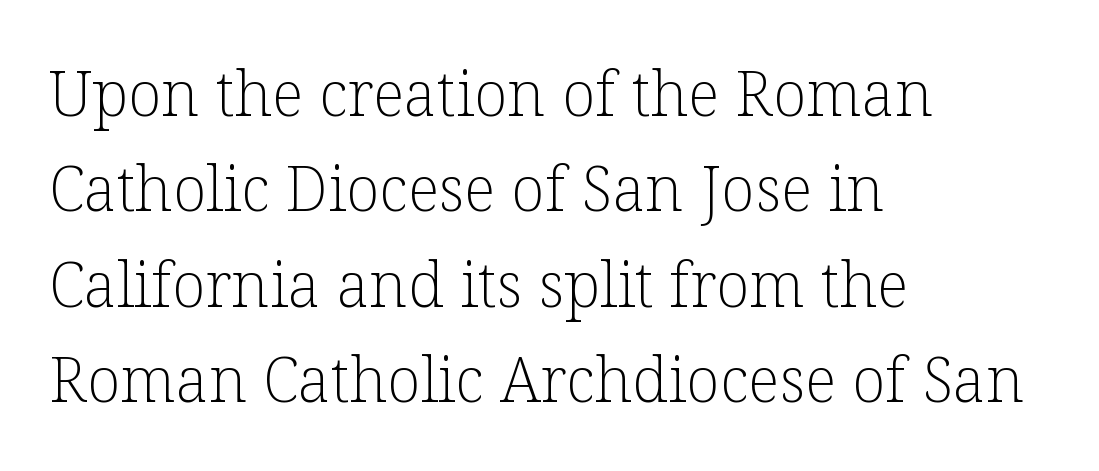
Q: Is the text bold? A: No.
Q: Is the text italic (slanted)? A: No, it is upright.
Q: Is the typeface a serif or a sans-serif typeface? A: Serif.
Q: Is the text underlined? A: No.
Q: How is the paragraph aligned? A: Left-aligned.
Q: Is the spacing between letters normal or unusually wide? A: Normal.
Q: Is the spacing between lines tight, normal or loose? A: Normal.
Q: Width (condensed, normal, or wide)? A: Normal.
Q: Stroke contrast? A: Low.
Q: x-height? A: Medium.
Q: Monospaced? A: No.
